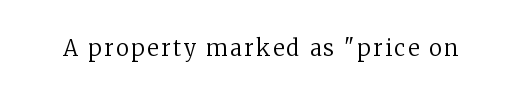
The specimen reads as upright at a glance. The face looks like a standard text weight, possibly lighter. Nobody drew a line under any word here.
